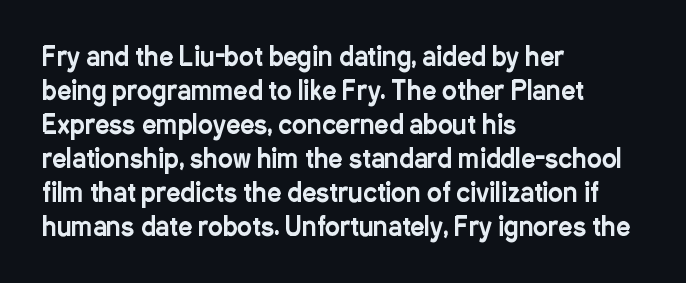
The image shows 25 px text type, upright; set left-aligned, normal line spacing (1.36x), normal letter spacing, not underlined.
